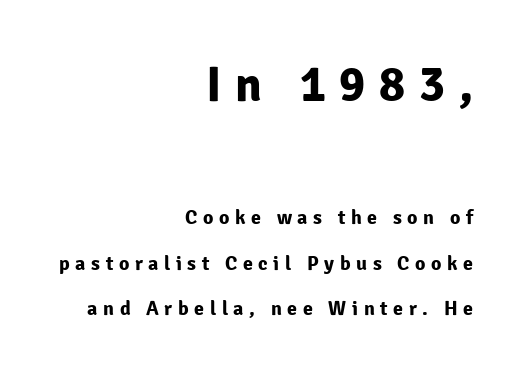
Q: Is the text bold? A: Yes.
Q: Is the text italic (slanted)? A: No, it is upright.
Q: Is the typeface a serif or a sans-serif typeface? A: Sans-serif.
Q: Is the text underlined? A: No.
Q: How is the paragraph aligned? A: Right-aligned.
Q: Is the spacing between letters normal or unusually wide? A: Unusually wide.
Q: Is the spacing between lines tight, normal or loose? A: Loose.
Q: Which block of text is set in a larger size, the first (top) or the second (bottom)? A: The first (top) one.
Q: Width (condensed, normal, or wide)? A: Normal.
Q: Stroke contrast? A: Low.
Q: x-height? A: Medium.
Q: Monospaced? A: No.
